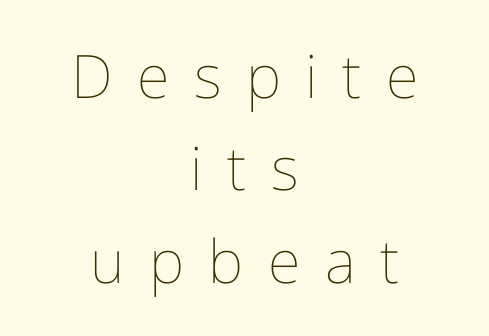
Caption: expanded tracking, letters set apart. Vertical stems look standard width or narrower in stroke. This sample has the flowing, uneven cadence of proportional lettering. The rendering uses a moderate line-height, typical for paragraphs. The space beneath each line is pristine and unruled. The whitespace from short lines is split evenly between both sides.
